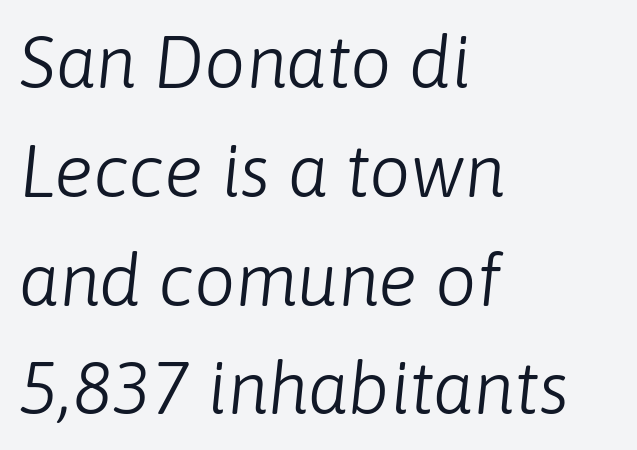
Caption: multi-line text, flush left, ragged right. The strokes carry an ordinary text weight at most. Characters are canted at an angle relative to the baseline's perpendicular. You could not count columns in this text — the font is proportionally spaced.
